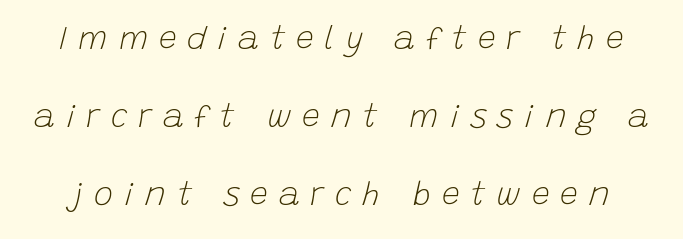
Q: Is the text bold? A: No.
Q: Is the text italic (slanted)? A: Yes, it leans right by about 15 degrees.
Q: Is the text underlined? A: No.
Q: Is the spacing between letters normal or unusually wide? A: Unusually wide.
Q: Is the spacing between lines tight, normal or loose? A: Loose.
Q: Width (condensed, normal, or wide)? A: Normal.
Q: Stroke contrast? A: Low.
Q: x-height? A: Large.
Q: Monospaced? A: No.
